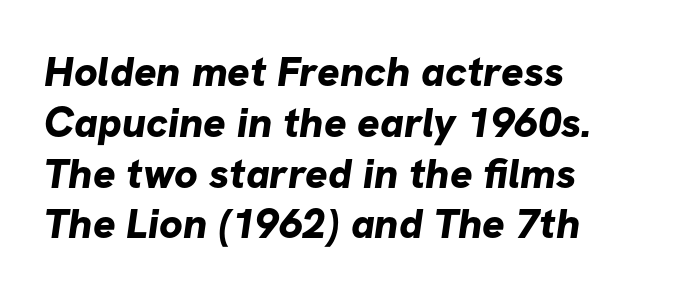
{"serif": "no", "bold": "yes", "weight": "bold", "width": "normal", "stroke_contrast": "low", "x_height": "medium", "monospaced": "no", "underline": "no", "align": "left", "line_spacing_ratio": 1.21, "letter_spacing": "normal", "letter_spacing_em": 0.0, "glyph_px": 42}
